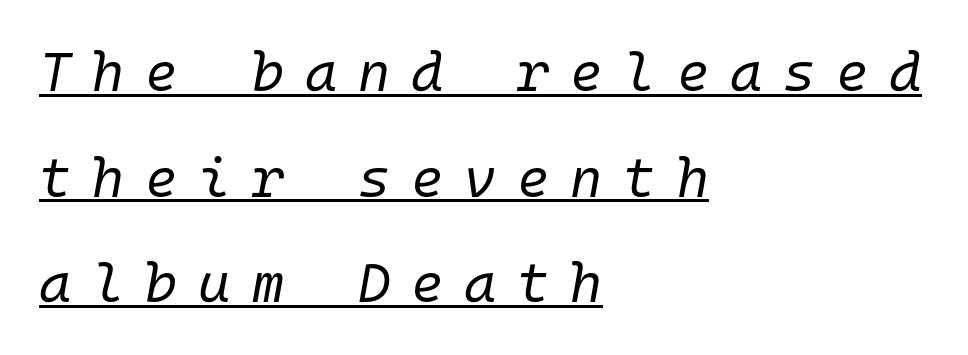
The passage shown has open, widely tracked lettering throughout. Every word sits above its own underline. Italic: yes, the glyphs are oblique. Note the uniform advance width — an 'i' takes as much space as an 'm'. Leading is clearly above the norm, producing a sparse column. Weight: not bold — regular or lighter.
